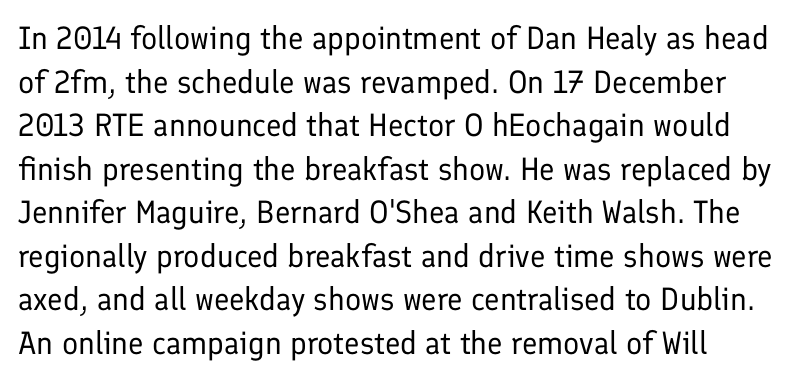
{"serif": "no", "italic": "no", "bold": "no", "weight": "regular", "width": "normal", "stroke_contrast": "low", "x_height": "medium", "monospaced": "no", "underline": "no", "line_spacing": "normal", "line_spacing_ratio": 1.36, "letter_spacing": "normal", "letter_spacing_em": 0.0, "glyph_px": 32}
